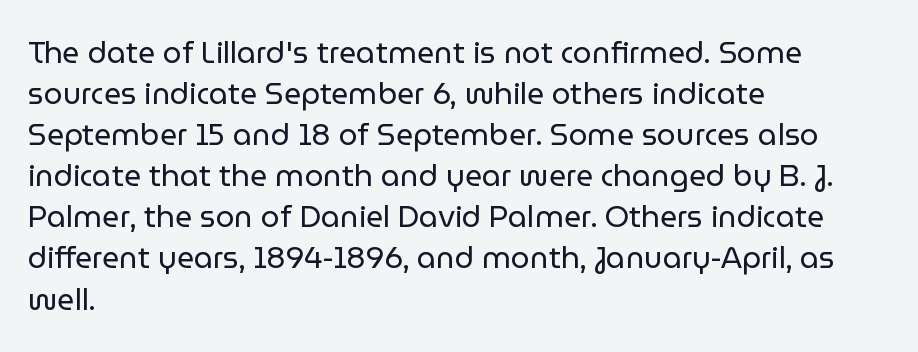
{"serif": "no", "italic": "no", "bold": "no", "weight": "regular", "width": "normal", "stroke_contrast": "low", "x_height": "medium", "monospaced": "no", "underline": "no", "align": "left", "line_spacing": "normal", "line_spacing_ratio": 1.37, "letter_spacing": "normal", "letter_spacing_em": 0.0, "glyph_px": 30}
